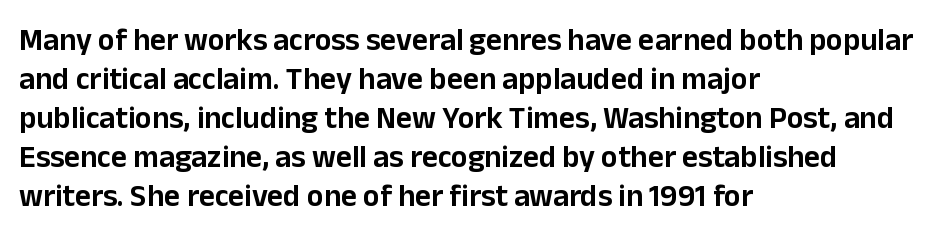
{"serif": "no", "italic": "no", "width": "normal", "stroke_contrast": "low", "x_height": "medium", "monospaced": "no", "underline": "no", "align": "left", "line_spacing": "normal", "line_spacing_ratio": 1.26, "letter_spacing": "normal", "letter_spacing_em": 0.0, "glyph_px": 31}
